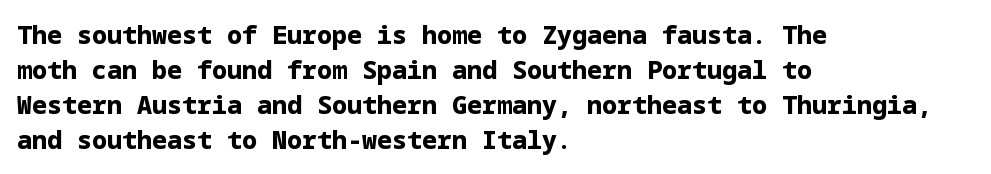
Nope, not italic — everything's standing straight. Regular leading. Teacher's note: observe the even left margin — that is flush-left alignment. The space beneath each line is pristine and unruled. Glyph-to-glyph distance matches everyday printed text.
